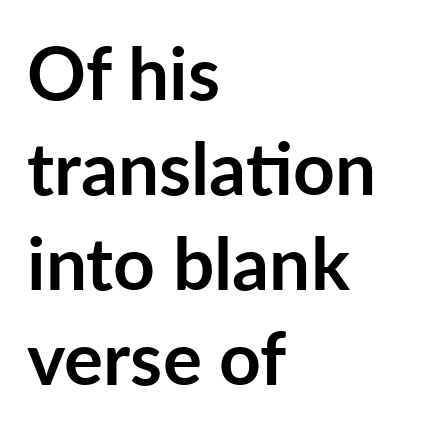
The image shows 73 px semibold sans-serif type, upright; set left-aligned, normal line spacing (1.3x), normal letter spacing, not underlined; low stroke contrast and a medium x-height.
